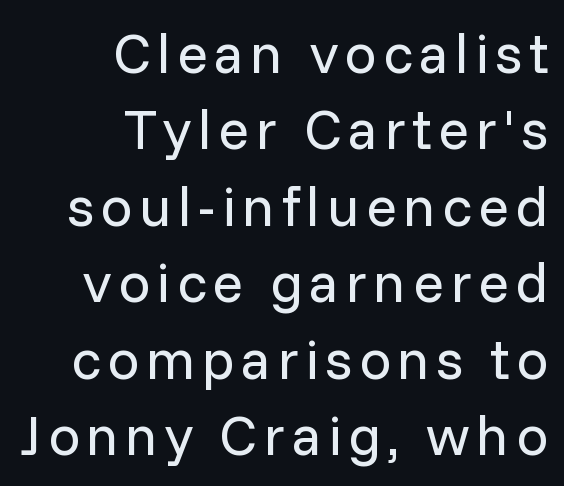
The image shows 57 px regular-weight sans-serif type, upright; set right-aligned, normal line spacing (1.34x), not underlined; low stroke contrast and a medium x-height.
